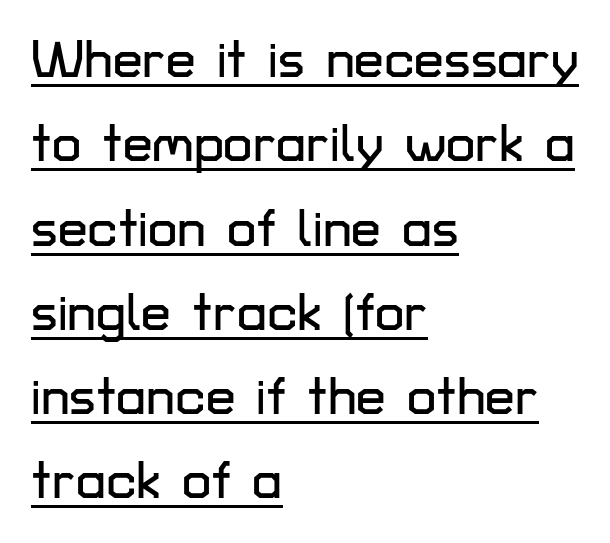
Q: Is the text italic (slanted)? A: No, it is upright.
Q: Is the typeface a serif or a sans-serif typeface? A: Sans-serif.
Q: Is the text underlined? A: Yes.
Q: How is the paragraph aligned? A: Left-aligned.
Q: Is the spacing between letters normal or unusually wide? A: Normal.
Q: Is the spacing between lines tight, normal or loose? A: Normal.
Q: Width (condensed, normal, or wide)? A: Normal.
Q: Stroke contrast? A: Low.
Q: x-height? A: Medium.
Q: Monospaced? A: No.
